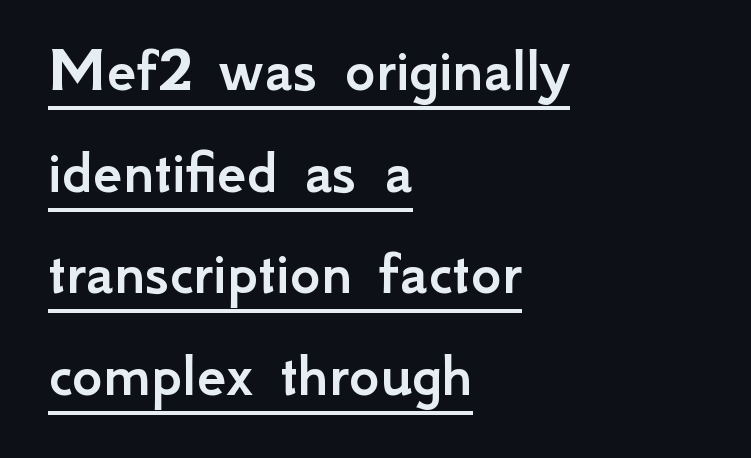
{"serif": "no", "italic": "no", "width": "normal", "stroke_contrast": "low", "x_height": "small", "monospaced": "no", "underline": "yes", "align": "left", "line_spacing": "normal", "line_spacing_ratio": 1.54, "letter_spacing": "normal", "letter_spacing_em": 0.0, "glyph_px": 66}
